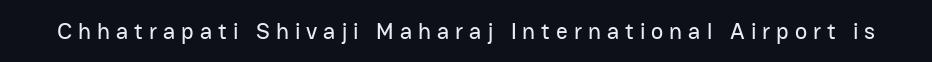
This sample uses an upright cut, with every glyph sitting square on the baseline. Here the glyphs are tracked loosely, breaking word shapes into spaced letters. The zone under the glyphs is completely vacant.
